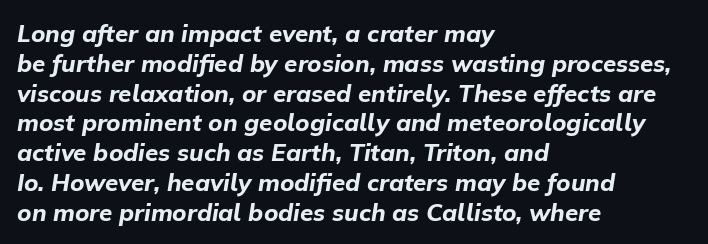
Q: Is the text bold? A: Yes.
Q: Is the text italic (slanted)? A: Yes, it leans right by about 9 degrees.
Q: Is the text underlined? A: No.
Q: How is the paragraph aligned? A: Left-aligned.
Q: Is the spacing between letters normal or unusually wide? A: Normal.
